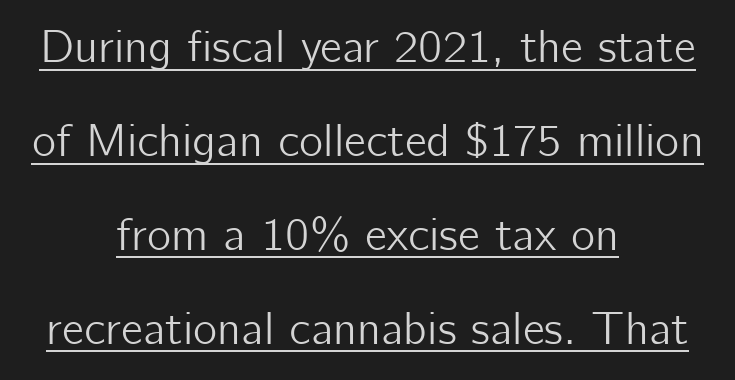
{"serif": "no", "italic": "no", "width": "normal", "stroke_contrast": "low", "x_height": "medium", "monospaced": "no", "underline": "yes", "align": "center", "line_spacing": "loose", "line_spacing_ratio": 2.04, "letter_spacing": "normal", "letter_spacing_em": 0.0, "glyph_px": 46}
